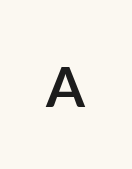
The image shows 56 px semibold sans-serif type, upright; set unusually wide letter spacing (+0.39 em), not underlined; low stroke contrast and a medium x-height.
